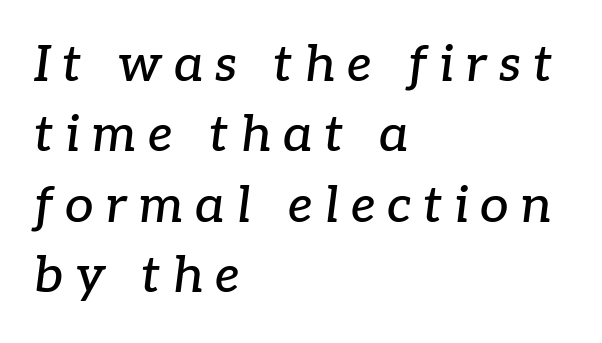
A bare baseline throughout the passage. Quick note: interline space is typical. The passage shown has open, widely tracked lettering throughout. The lines in this sample share a left origin and differ only in where they stop. This is oblique type, the kind used for emphasis or titles.
